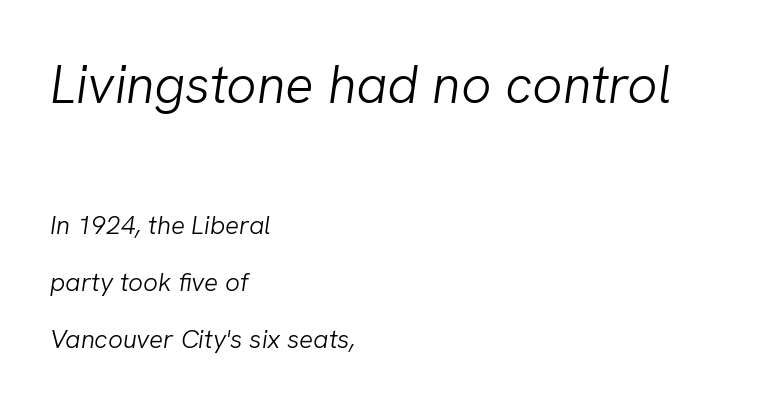
{"italic": "yes", "lean": "right", "slant_degrees": 8, "bold": "no", "weight": "light", "width": "normal", "stroke_contrast": "low", "x_height": "medium", "monospaced": "no", "underline": "no", "align": "left", "line_spacing": "loose", "line_spacing_ratio": 2.19, "letter_spacing": "normal", "letter_spacing_em": 0.0, "larger_block": "first", "size_ratio": 2.04, "glyph_px": 53}
